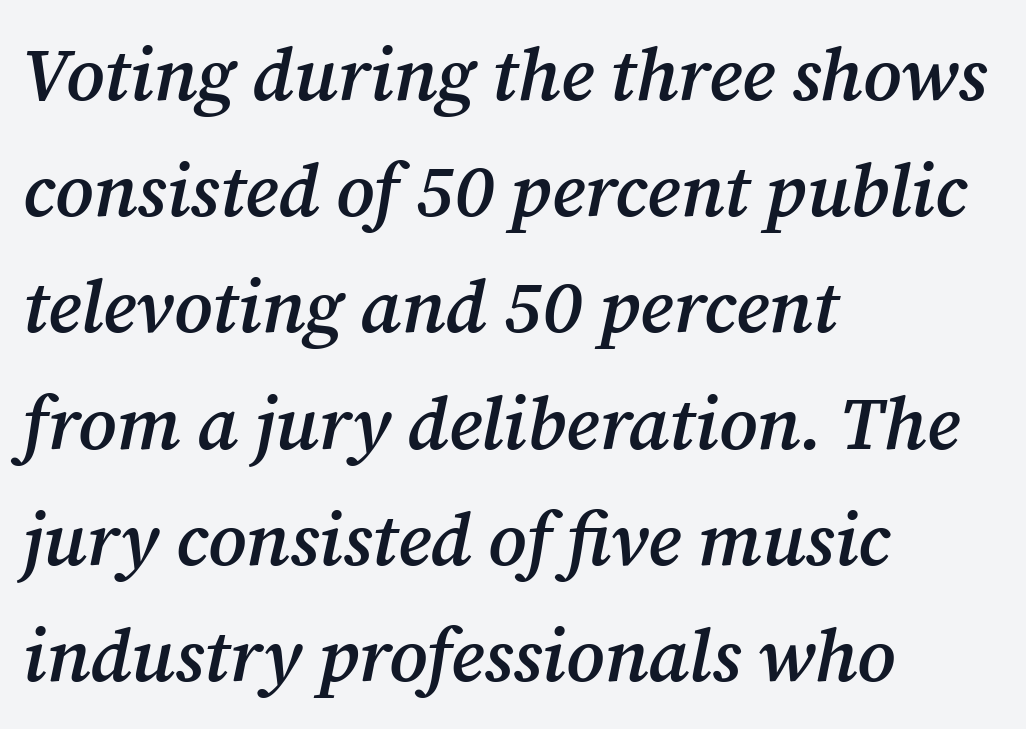
An italicized treatment has been applied to the whole sample. Students, this is semibold: more ink than regular, less than bold. The letters advance in unequal steps, a hallmark of proportional type. The letterforms sit shoulder to shoulder at normal distance.
